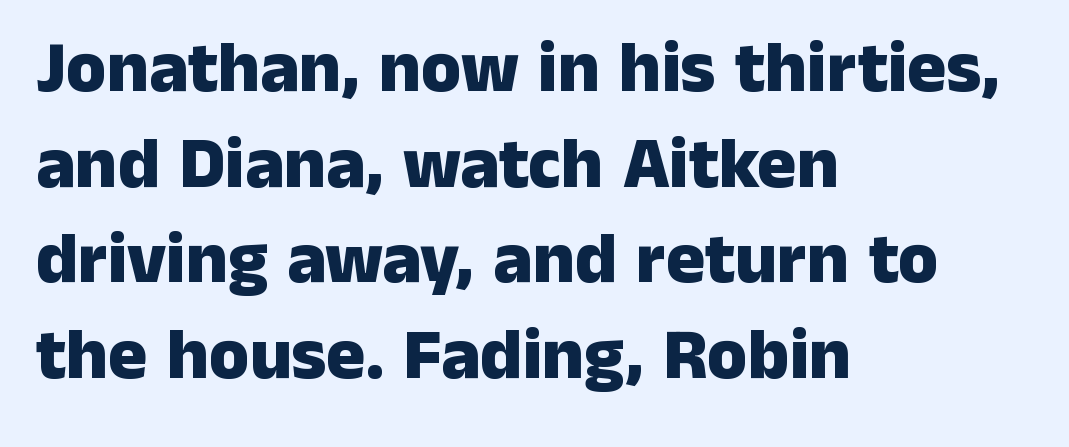
The image shows 73 px heavy sans-serif type, upright; set left-aligned, normal line spacing (1.31x), normal letter spacing, not underlined; low stroke contrast and a medium x-height.
